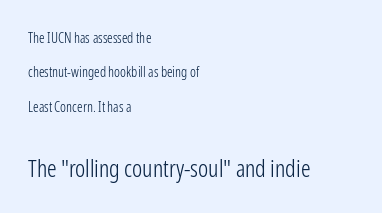
Q: Is the text bold? A: No.
Q: Is the text italic (slanted)? A: No, it is upright.
Q: Is the text underlined? A: No.
Q: How is the paragraph aligned? A: Left-aligned.
Q: Is the spacing between letters normal or unusually wide? A: Normal.
Q: Is the spacing between lines tight, normal or loose? A: Loose.
Q: Which block of text is set in a larger size, the first (top) or the second (bottom)? A: The second (bottom) one.
